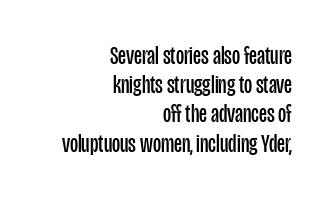
This sample uses plain, unmodified letter spacing. All the whitespace from short lines collects on the left. Glance below the letters and you will spot only blank space. Tall strokes in this sample are plumb rather than angled. The weight would be labelled regular, book, light, or lighter still.
